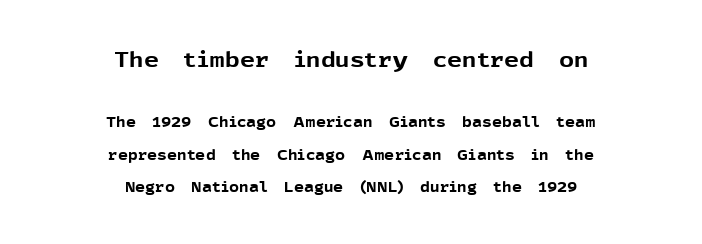
The image shows 21 px bold type, upright; set centered, loose line spacing (2.34x), normal letter spacing, not underlined; the first (top) block is 1.5x larger.
